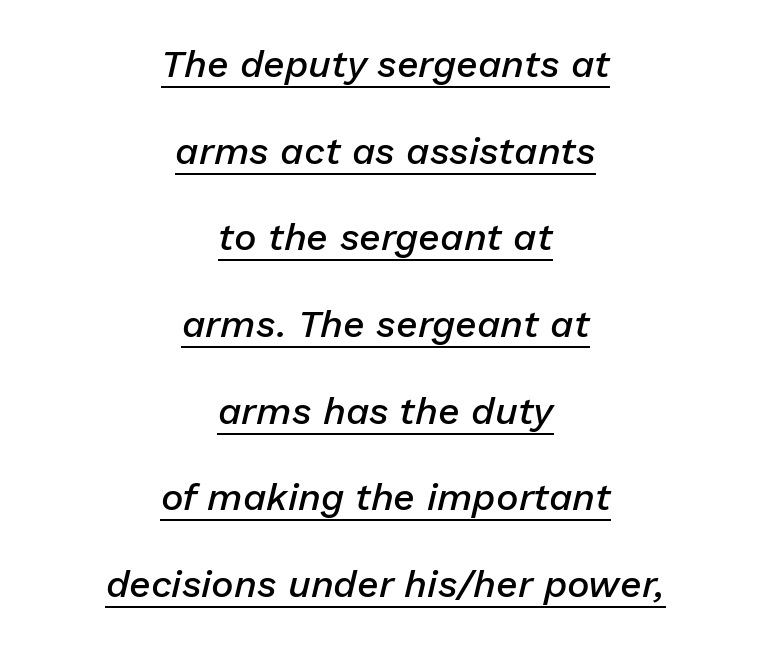
A typesetter would mark this as italic. Widely set lines give the paragraph a tall, airy silhouette. Typographic density is moderately raised because the face is semibold. This sample has the flowing, uneven cadence of proportional lettering. The passage is arranged like a title page — every line centered.
